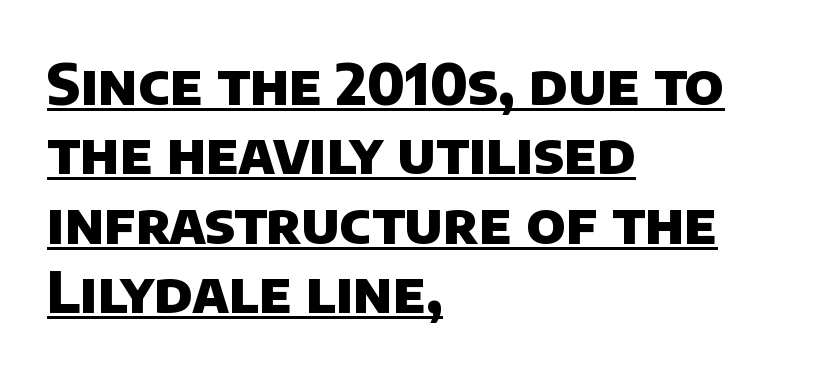
Q: Is the text bold? A: Yes.
Q: Is the typeface a serif or a sans-serif typeface? A: Sans-serif.
Q: Is the text underlined? A: Yes.
Q: How is the paragraph aligned? A: Left-aligned.
Q: Is the spacing between letters normal or unusually wide? A: Normal.
Q: Width (condensed, normal, or wide)? A: Normal.
Q: Stroke contrast? A: Low.
Q: x-height? A: Large.
Q: Monospaced? A: No.
